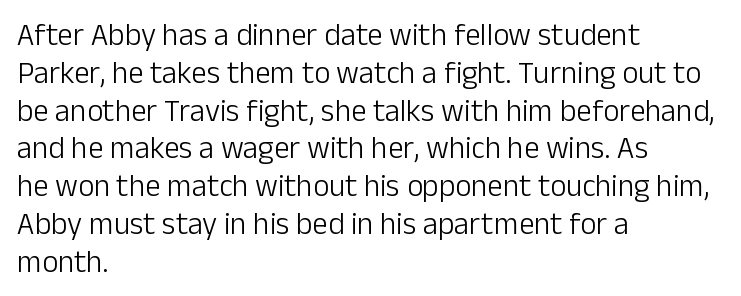
The image shows 31 px light sans-serif type, upright; set left-aligned, line spacing 1.22x, normal letter spacing, not underlined; low stroke contrast and a medium x-height.
